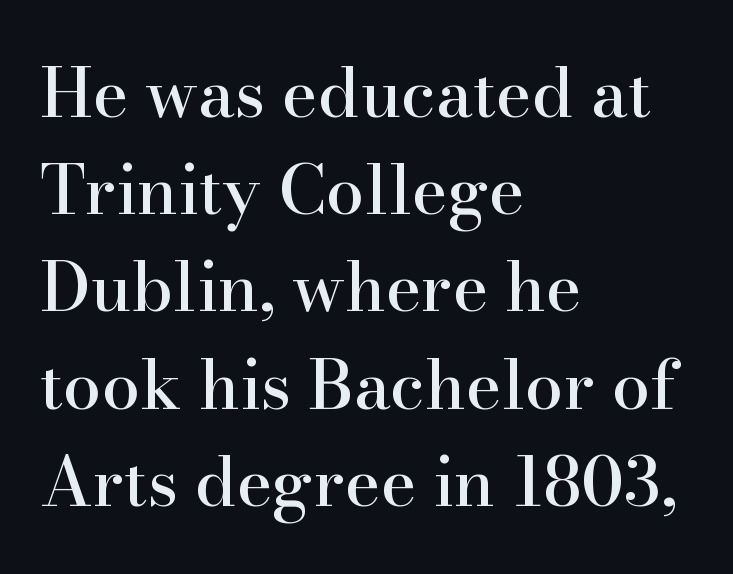
{"serif": "yes", "italic": "no", "width": "normal", "stroke_contrast": "high", "x_height": "small", "monospaced": "no", "underline": "no", "align": "left", "line_spacing": "normal", "line_spacing_ratio": 1.43, "letter_spacing": "normal", "letter_spacing_em": 0.0, "glyph_px": 68}
